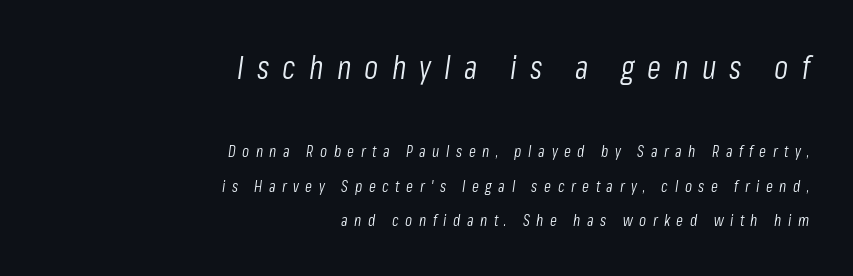
The image shows 32 px light, condensed type, italic (leaning right); set right-aligned, loose line spacing (2.17x), unusually wide letter spacing (+0.41 em), not underlined; the first (top) block is 2.0x larger; low stroke contrast and a medium x-height.
